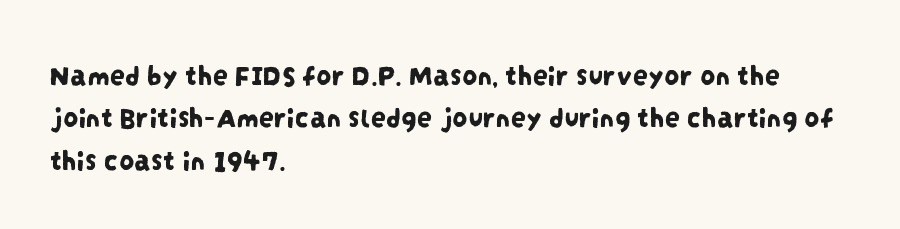
The image shows 30 px condensed sans-serif type; set left-aligned, normal line spacing (1.41x), normal letter spacing, not underlined; low stroke contrast and a large x-height.
